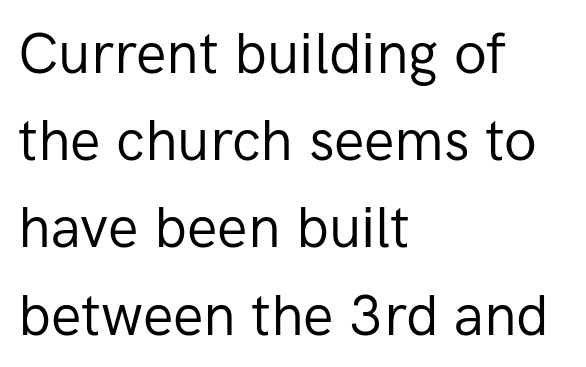
{"serif": "no", "italic": "no", "bold": "no", "weight": "regular", "width": "normal", "stroke_contrast": "low", "x_height": "medium", "monospaced": "no", "underline": "no", "align": "left", "line_spacing": "normal", "line_spacing_ratio": 1.53, "letter_spacing": "normal", "letter_spacing_em": 0.0, "glyph_px": 57}
